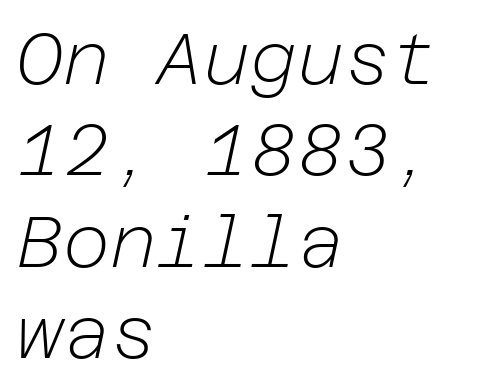
The image shows 72 px light type, italic (leaning right); set left-aligned, normal line spacing (1.27x), normal letter spacing, not underlined; low stroke contrast and a medium x-height.
